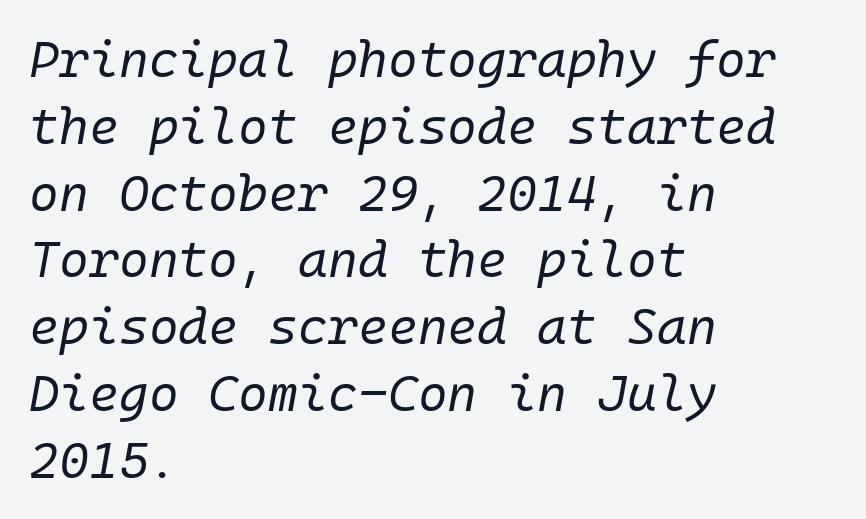
{"italic": "yes", "lean": "right", "slant_degrees": 10, "bold": "no", "weight": "regular", "width": "normal", "stroke_contrast": "low", "x_height": "medium", "underline": "no", "align": "left", "line_spacing": "normal", "line_spacing_ratio": 1.31, "letter_spacing": "normal", "letter_spacing_em": 0.0, "glyph_px": 51}
